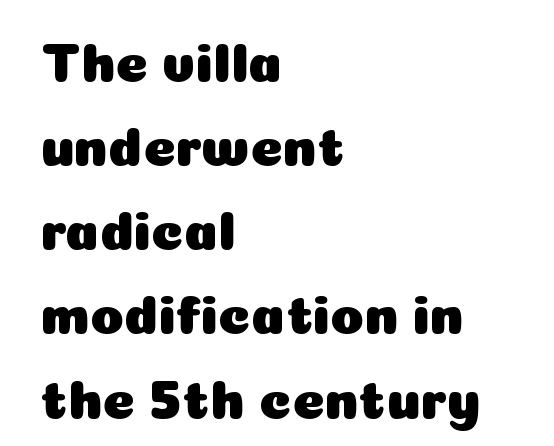
{"serif": "no", "italic": "no", "width": "normal", "stroke_contrast": "low", "x_height": "medium", "monospaced": "no", "underline": "no", "align": "left", "line_spacing": "normal", "line_spacing_ratio": 1.53, "letter_spacing": "normal", "letter_spacing_em": 0.0, "glyph_px": 55}
